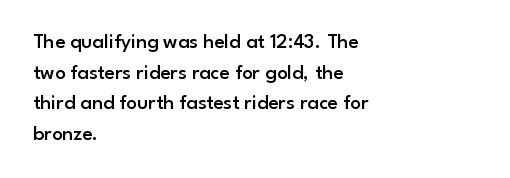
The image shows 21 px text type, upright; set left-aligned, normal line spacing (1.46x), normal letter spacing, not underlined.
